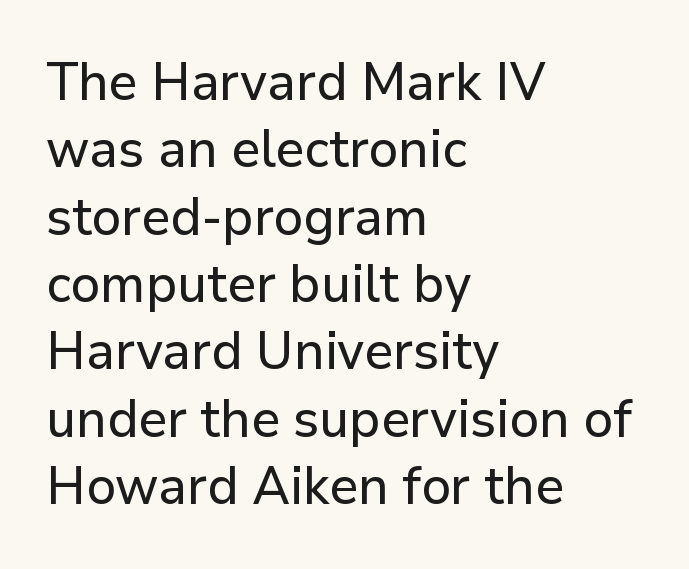
{"serif": "no", "italic": "no", "width": "normal", "stroke_contrast": "low", "x_height": "medium", "monospaced": "no", "underline": "no", "align": "left", "line_spacing": "normal", "line_spacing_ratio": 1.27, "letter_spacing": "normal", "letter_spacing_em": 0.0, "glyph_px": 53}
